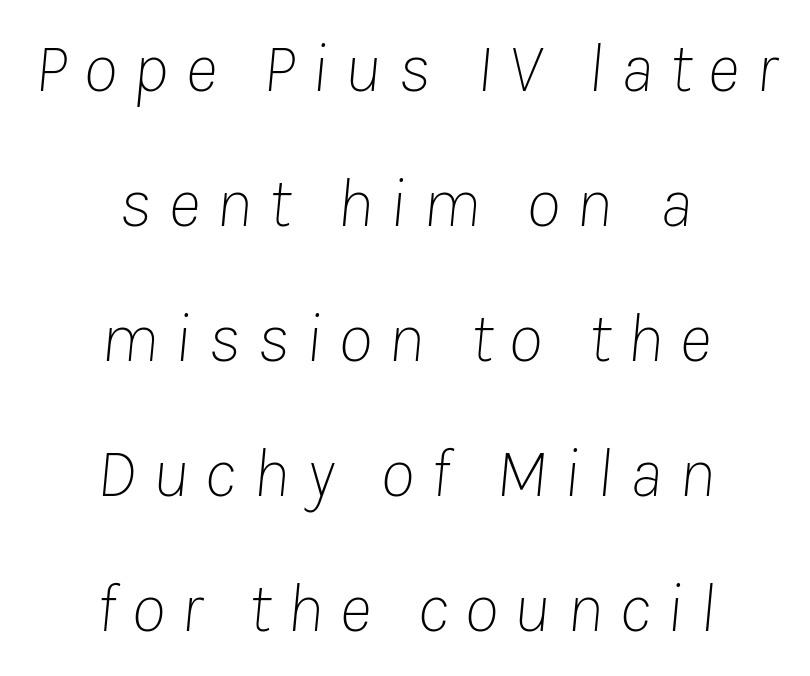
{"italic": "yes", "lean": "right", "slant_degrees": 8, "bold": "no", "weight": "thin", "width": "normal", "stroke_contrast": "low", "x_height": "medium", "monospaced": "no", "underline": "no", "align": "center", "line_spacing": "loose", "line_spacing_ratio": 1.93, "letter_spacing": "wide", "letter_spacing_em": 0.23, "glyph_px": 70}
